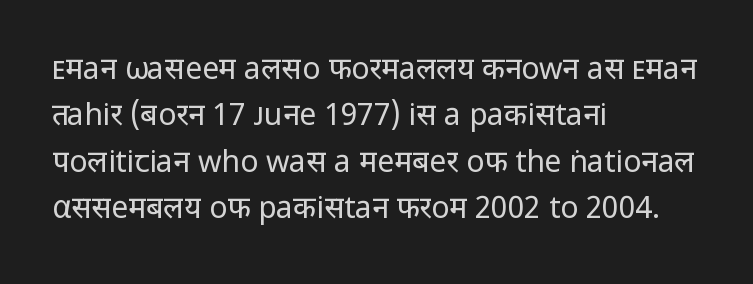
{"serif": "no", "italic": "no", "bold": "no", "weight": "regular", "width": "normal", "stroke_contrast": "low", "x_height": "medium", "monospaced": "no", "underline": "no", "align": "left", "line_spacing": "normal", "line_spacing_ratio": 1.55, "letter_spacing": "normal", "letter_spacing_em": 0.0, "glyph_px": 30}
